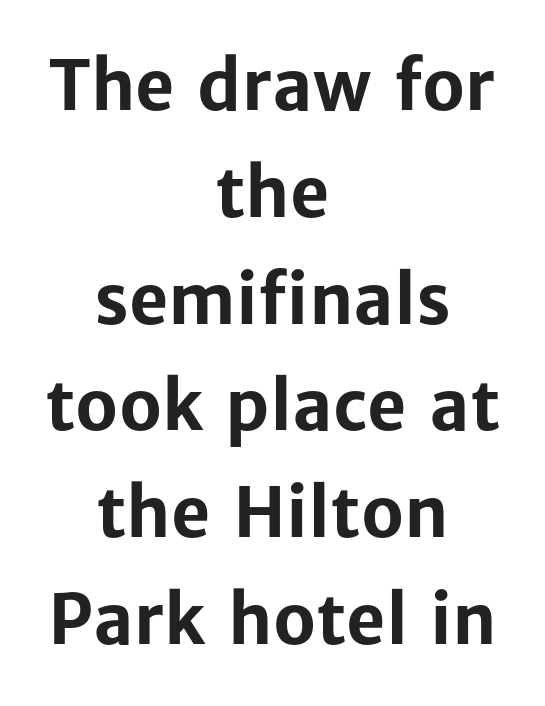
Q: Is the text bold? A: Yes.
Q: Is the text italic (slanted)? A: No, it is upright.
Q: Is the typeface a serif or a sans-serif typeface? A: Sans-serif.
Q: Is the text underlined? A: No.
Q: How is the paragraph aligned? A: Centered.
Q: Is the spacing between letters normal or unusually wide? A: Normal.
Q: Is the spacing between lines tight, normal or loose? A: Normal.
Q: Width (condensed, normal, or wide)? A: Normal.
Q: Stroke contrast? A: Low.
Q: x-height? A: Medium.
Q: Monospaced? A: No.
